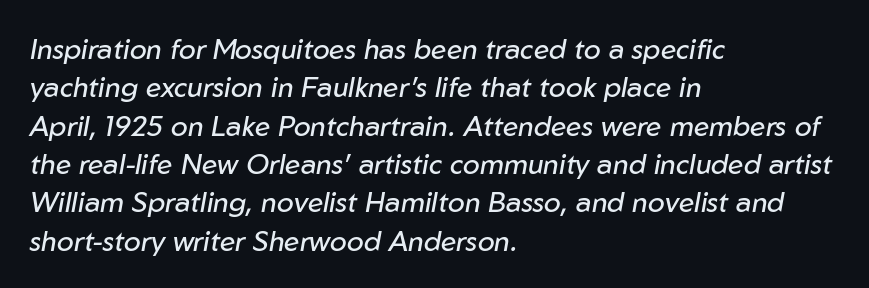
{"italic": "yes", "lean": "right", "slant_degrees": 10, "bold": "no", "weight": "regular", "width": "normal", "stroke_contrast": "low", "x_height": "medium", "monospaced": "no", "underline": "no", "align": "left", "line_spacing": "normal", "line_spacing_ratio": 1.37, "letter_spacing": "normal", "letter_spacing_em": 0.0, "glyph_px": 28}
